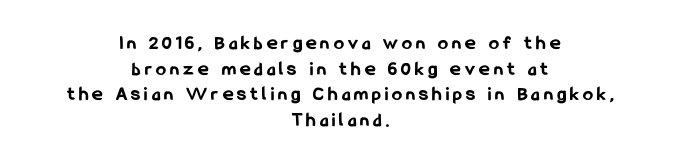
The strokes are fattened all the way to bold. The type is letterspaced generously, with wide tracking. The space between consecutive lines is moderate. Rule under the text: the space is simply empty. Nope, not italic — everything's standing straight. The whitespace from short lines is split evenly between both sides.
